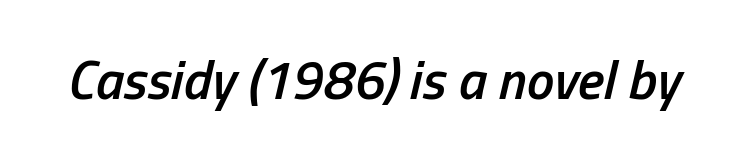
The image shows 55 px semibold, condensed type, italic (leaning right); set normal letter spacing, not underlined; low stroke contrast and a medium x-height.
